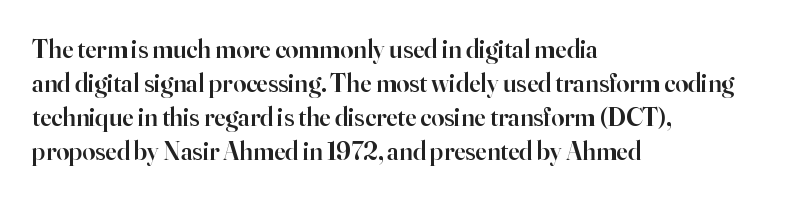
The image shows 26 px text type, upright; set left-aligned, normal line spacing (1.31x), normal letter spacing, not underlined.
